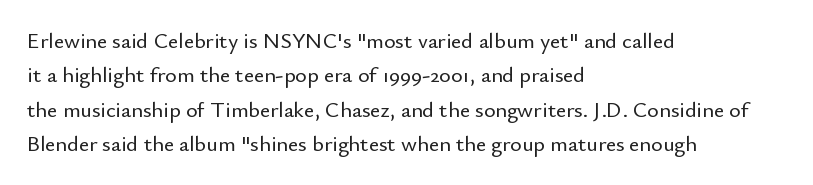
Teacher's note: observe the even left margin — that is flush-left alignment. The passage shown has conventional tracking throughout. It's the straight-up-and-down kind of type. The block of text has a typical density, with ordinary space between rows. The area under the type is left untouched.
